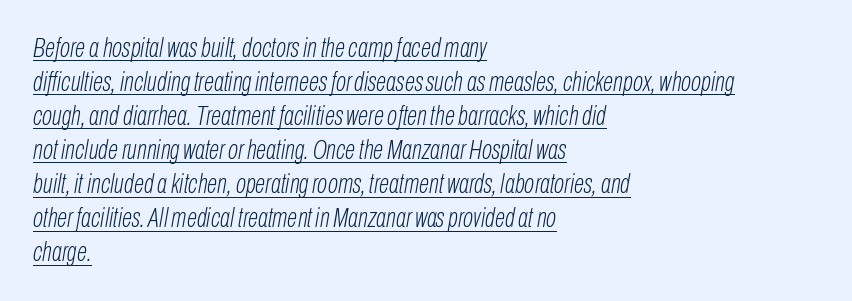
Ink coverage per letter is moderate at most. The face used here is rendered with its standard letterfit. When letters slant like this, we call the style italic. Underlining? Definitely there.
